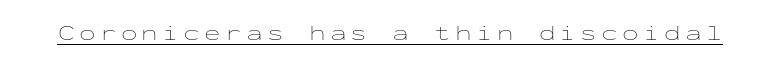
Glance below the letters and you will spot a drawn line. Glyph-to-glyph distance is far greater than everyday printed text. Style check: upright. The font is comparable to plain body text, perhaps lighter.
